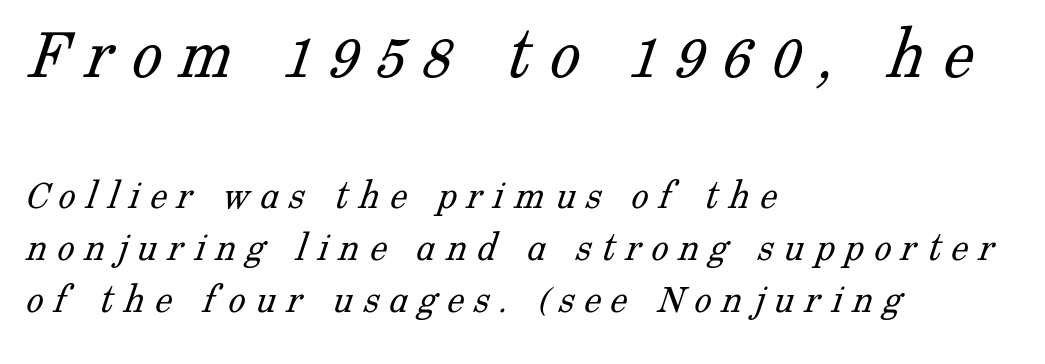
The image shows 76 px light serif type; set left-aligned, line spacing 1.22x, unusually wide letter spacing (+0.24 em), not underlined; the first (top) block is 1.77x larger; low stroke contrast and a medium x-height.
